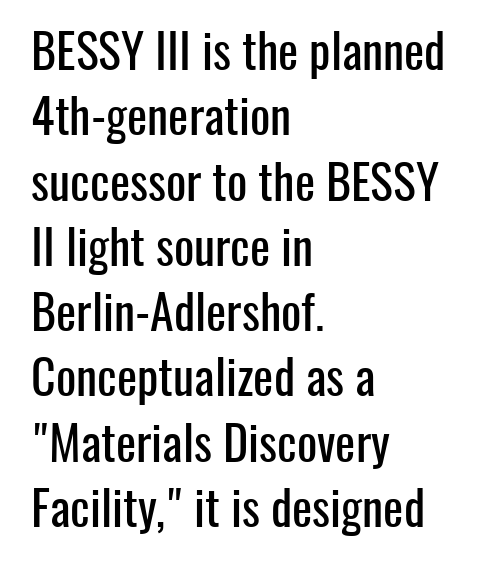
{"serif": "no", "italic": "no", "width": "condensed", "stroke_contrast": "low", "x_height": "medium", "monospaced": "no", "underline": "no", "align": "left", "line_spacing": "normal", "line_spacing_ratio": 1.36, "letter_spacing": "normal", "letter_spacing_em": 0.0, "glyph_px": 48}
